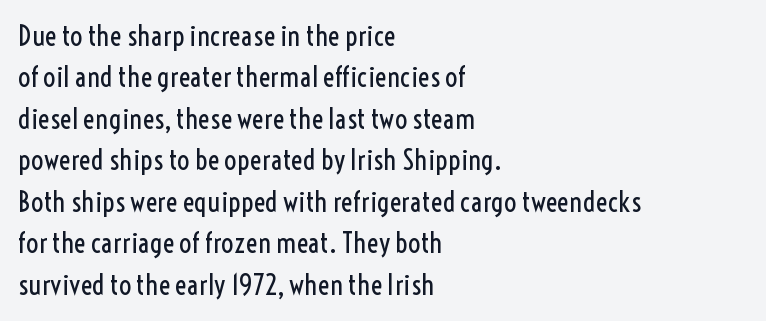
Q: Is the text bold? A: No.
Q: Is the text italic (slanted)? A: No, it is upright.
Q: Is the typeface a serif or a sans-serif typeface? A: Sans-serif.
Q: Is the text underlined? A: No.
Q: How is the paragraph aligned? A: Left-aligned.
Q: Is the spacing between letters normal or unusually wide? A: Normal.
Q: Is the spacing between lines tight, normal or loose? A: Normal.
Q: Width (condensed, normal, or wide)? A: Condensed.
Q: x-height? A: Medium.
Q: Monospaced? A: No.
